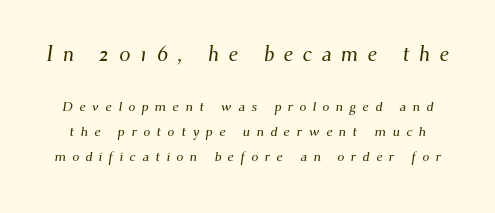
Is the lower block the larger one? No — the upper block carries the bigger type. The string is rendered with underlining switched off. Observe the wide spacing: letters keep a clear distance from each other.
